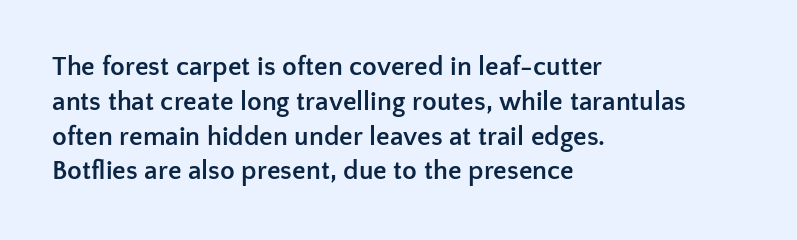
Q: Is the text bold? A: Yes.
Q: Is the text italic (slanted)? A: No, it is upright.
Q: Is the text underlined? A: No.
Q: How is the paragraph aligned? A: Left-aligned.
Q: Is the spacing between letters normal or unusually wide? A: Normal.
Q: Is the spacing between lines tight, normal or loose? A: Normal.
